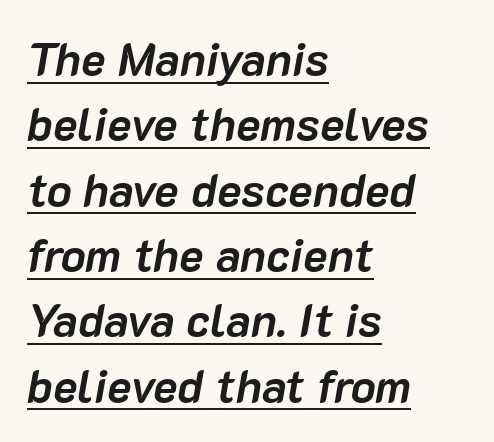
The image shows 46 px semibold type, italic (leaning right); set left-aligned, normal line spacing (1.42x), normal letter spacing, underlined; low stroke contrast and a medium x-height.
